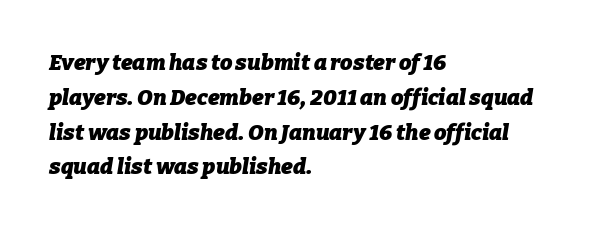
{"italic": "yes", "lean": "right", "slant_degrees": 9, "bold": "yes", "underline": "no", "align": "left", "line_spacing": "normal", "line_spacing_ratio": 1.58, "letter_spacing": "normal", "letter_spacing_em": 0.0, "glyph_px": 22}
